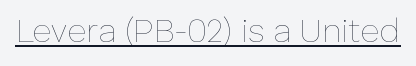
Note the varied advance widths — an 'i' is clearly narrower than an 'm'. Each line of the rendering has a horizontal stroke beneath the glyphs. The font's upright variant was chosen for this text. Is the type heavy? It reads as light-to-regular instead. The letters sit at their default tracking, neither squeezed nor spread.
